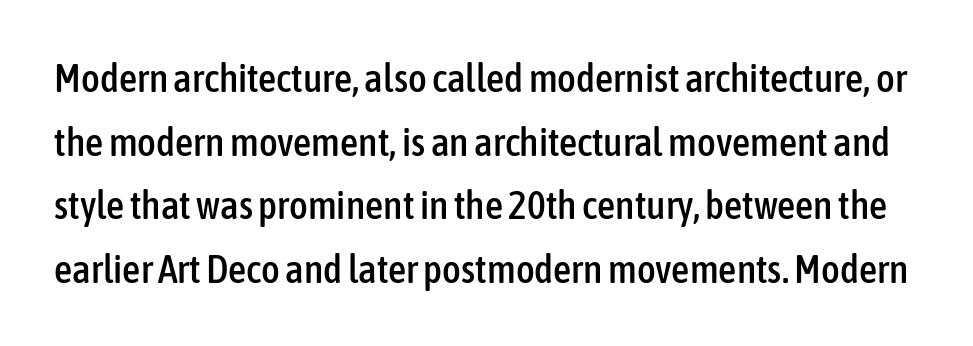
The image shows 40 px condensed sans-serif type, upright; set normal line spacing (1.59x), normal letter spacing, not underlined; low stroke contrast and a medium x-height.
